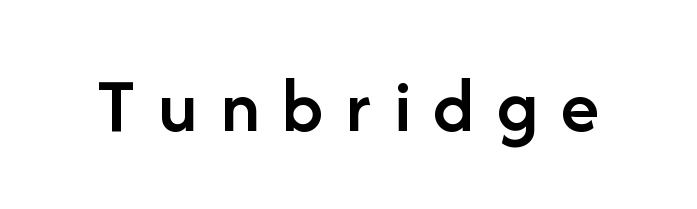
The image shows 80 px semibold sans-serif type, upright; set unusually wide letter spacing (+0.28 em), not underlined; low stroke contrast and a medium x-height.
